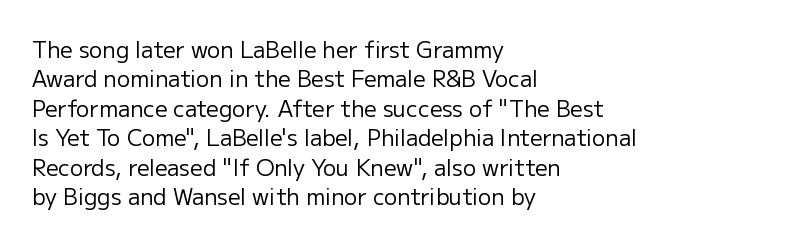
The image shows 22 px text type, upright; set left-aligned, normal line spacing (1.34x), normal letter spacing, not underlined.
